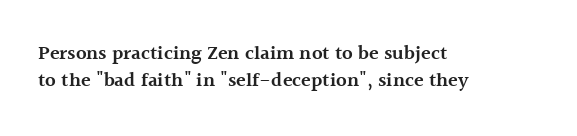
Normally led — the rows are evenly, conventionally spaced. The baseline area is clear. The passage shown is semibold, sitting just below true bold. Style check: upright.
